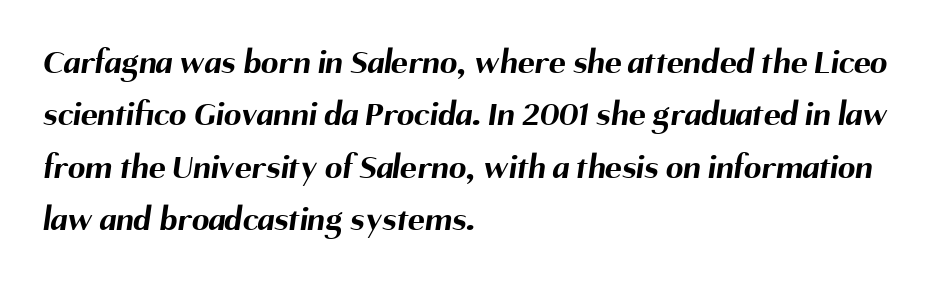
{"serif": "no", "bold": "yes", "weight": "bold", "width": "normal", "stroke_contrast": "medium", "x_height": "medium", "monospaced": "no", "underline": "no", "align": "left", "line_spacing": "normal", "line_spacing_ratio": 1.5, "letter_spacing": "normal", "letter_spacing_em": 0.0, "glyph_px": 35}
